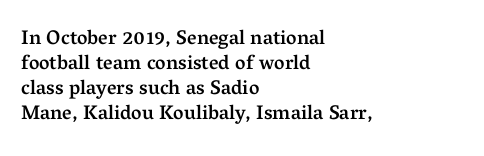
{"italic": "no", "bold": "semi", "underline": "no", "align": "left", "line_spacing": "normal", "line_spacing_ratio": 1.25, "letter_spacing": "normal", "letter_spacing_em": 0.0, "glyph_px": 20}
